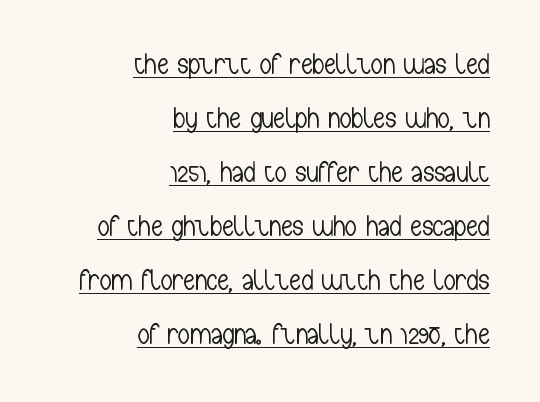
The image shows 29 px light, condensed sans-serif type, upright; set right-aligned, line spacing 1.86x, normal letter spacing, underlined; low stroke contrast and a medium x-height.
